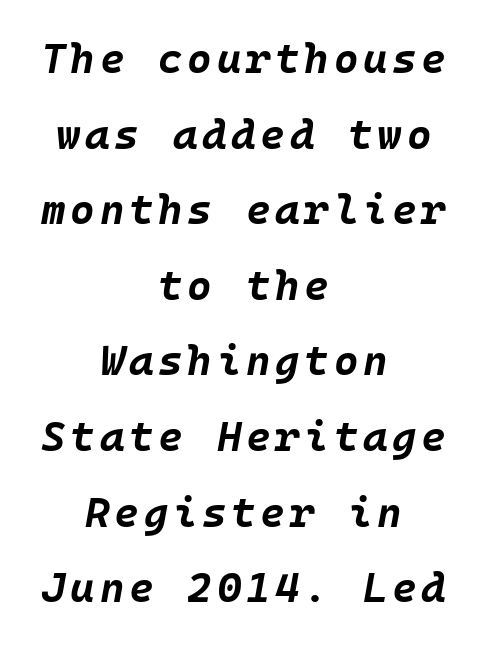
The rendering uses a bold face; every stroke is thick and dark. Any mark beneath the type? The region is blank. The face used here has a pronounced slope to its letters. Each line is balanced around a shared central axis.
